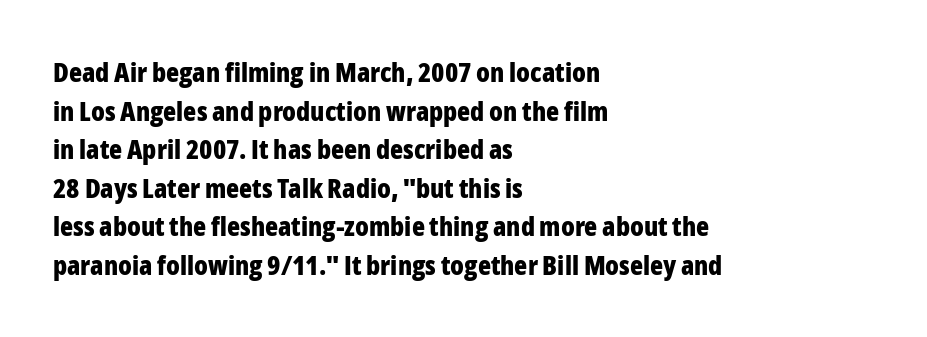
{"italic": "no", "bold": "yes", "underline": "no", "align": "left", "line_spacing": "normal", "line_spacing_ratio": 1.43, "letter_spacing": "normal", "letter_spacing_em": 0.0, "glyph_px": 27}
